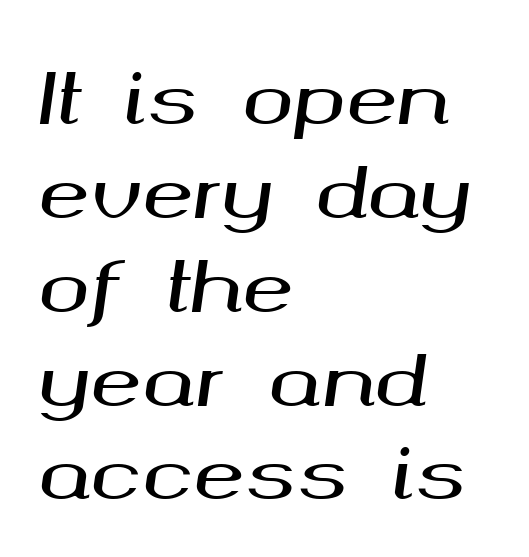
{"italic": "yes", "lean": "right", "slant_degrees": 8, "width": "wide", "stroke_contrast": "medium", "x_height": "medium", "monospaced": "no", "underline": "no", "align": "left", "line_spacing": "normal", "line_spacing_ratio": 1.36, "letter_spacing": "normal", "letter_spacing_em": 0.0, "glyph_px": 69}
